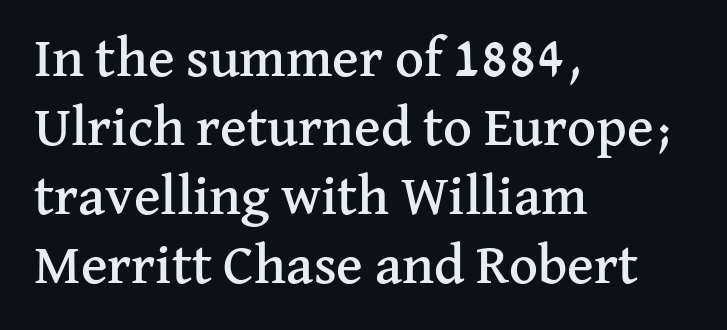
{"serif": "yes", "italic": "no", "width": "normal", "stroke_contrast": "medium", "x_height": "medium", "monospaced": "no", "underline": "no", "align": "left", "line_spacing_ratio": 1.23, "letter_spacing": "normal", "letter_spacing_em": 0.0, "glyph_px": 56}
